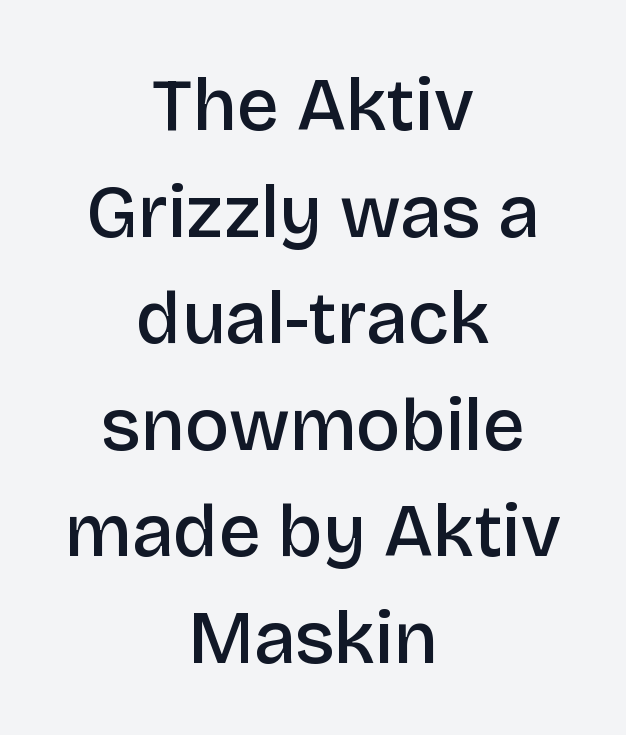
The image shows 74 px semibold sans-serif type, upright; set centered, normal line spacing (1.44x), normal letter spacing, not underlined; low stroke contrast and a large x-height.
